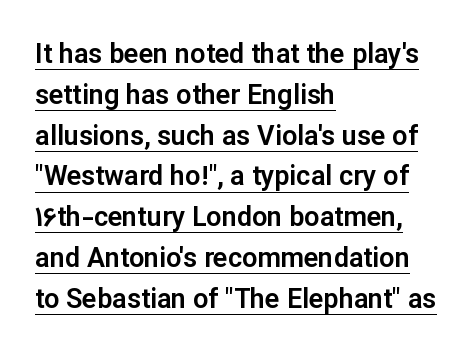
If you drew a line through each stem, it would be perfectly vertical. The words here are underlined. Alignment: flush left. The rendering uses a moderate line-height, typical for paragraphs. How are the letters spaced? Ordinarily, with no added tracking.
